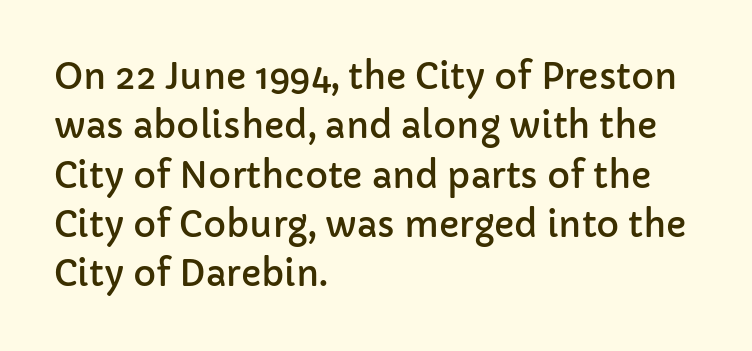
{"serif": "no", "italic": "no", "width": "normal", "stroke_contrast": "low", "x_height": "medium", "monospaced": "no", "underline": "no", "align": "left", "line_spacing": "normal", "line_spacing_ratio": 1.41, "letter_spacing": "normal", "letter_spacing_em": 0.0, "glyph_px": 35}
